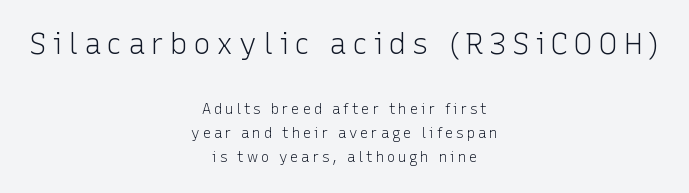
{"serif": "no", "italic": "no", "bold": "no", "weight": "light", "width": "normal", "stroke_contrast": "low", "x_height": "medium", "monospaced": "no", "underline": "no", "align": "center", "line_spacing_ratio": 1.74, "letter_spacing": "wide", "letter_spacing_em": 0.2, "larger_block": "first", "size_ratio": 2.07, "glyph_px": 29}
